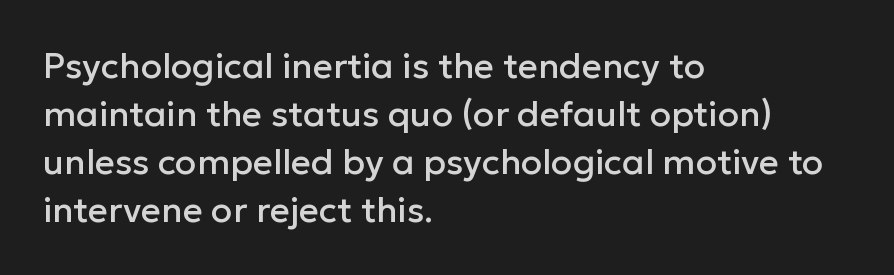
When letters stand straight like this, we call the style roman or upright. The leading is moderate, giving the passage an even texture. A typesetter would call this proportional, since set widths differ per character. Check where the strokes stop: nothing finishes them off — pure sans. The letterforms sit shoulder to shoulder at normal distance. The specimen omits any rule beneath the text block's lines.
